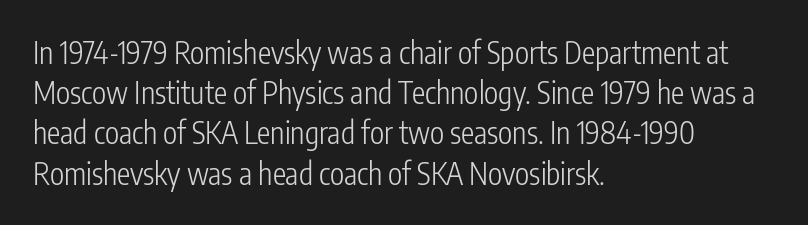
{"serif": "no", "italic": "no", "bold": "no", "weight": "light", "width": "condensed", "stroke_contrast": "low", "x_height": "medium", "monospaced": "no", "underline": "no", "align": "left", "line_spacing": "normal", "line_spacing_ratio": 1.34, "letter_spacing": "normal", "letter_spacing_em": 0.0, "glyph_px": 30}
